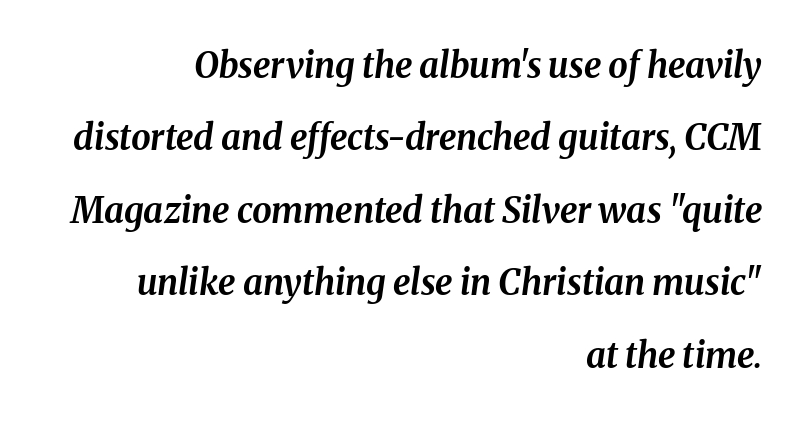
The image shows 35 px bold type, italic (leaning right); set right-aligned, loose line spacing (2.07x), normal letter spacing, not underlined; medium stroke contrast and a medium x-height.
